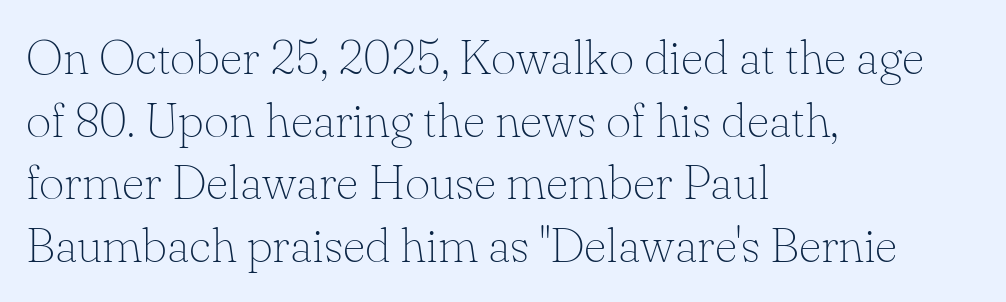
The strokes are not fattened; the text isn't bold. Underline: absent. Spacing verdict: proportional, widths tailored to each character. Words appear dense and cohesive because spacing is normal. Unlike italic type, these characters show no tilt at all.
